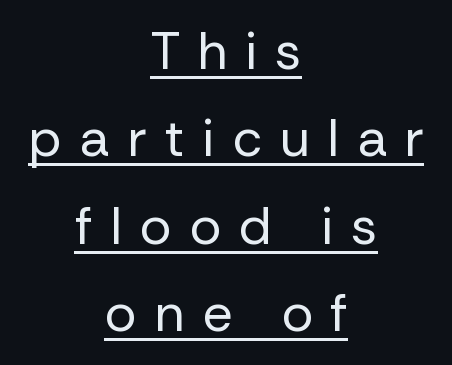
Q: Is the text bold? A: No.
Q: Is the text italic (slanted)? A: No, it is upright.
Q: Is the typeface a serif or a sans-serif typeface? A: Sans-serif.
Q: Is the text underlined? A: Yes.
Q: How is the paragraph aligned? A: Centered.
Q: Is the spacing between letters normal or unusually wide? A: Unusually wide.
Q: Is the spacing between lines tight, normal or loose? A: Normal.
Q: Width (condensed, normal, or wide)? A: Normal.
Q: Stroke contrast? A: Low.
Q: x-height? A: Medium.
Q: Monospaced? A: No.
